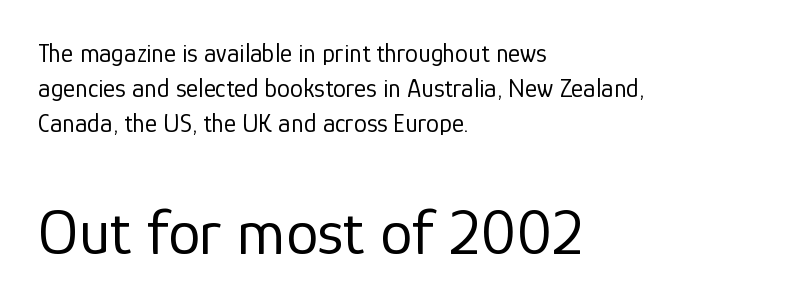
{"serif": "no", "italic": "no", "bold": "no", "weight": "regular", "width": "normal", "stroke_contrast": "low", "x_height": "medium", "monospaced": "no", "underline": "no", "align": "left", "line_spacing": "normal", "line_spacing_ratio": 1.34, "letter_spacing": "normal", "letter_spacing_em": 0.0, "larger_block": "second", "size_ratio": 2.5, "glyph_px": 65}
